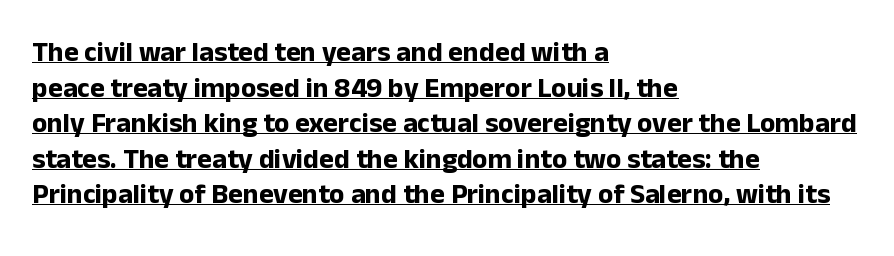
The image shows 28 px bold sans-serif type, upright; set left-aligned, normal line spacing (1.27x), normal letter spacing, underlined; low stroke contrast and a medium x-height.
